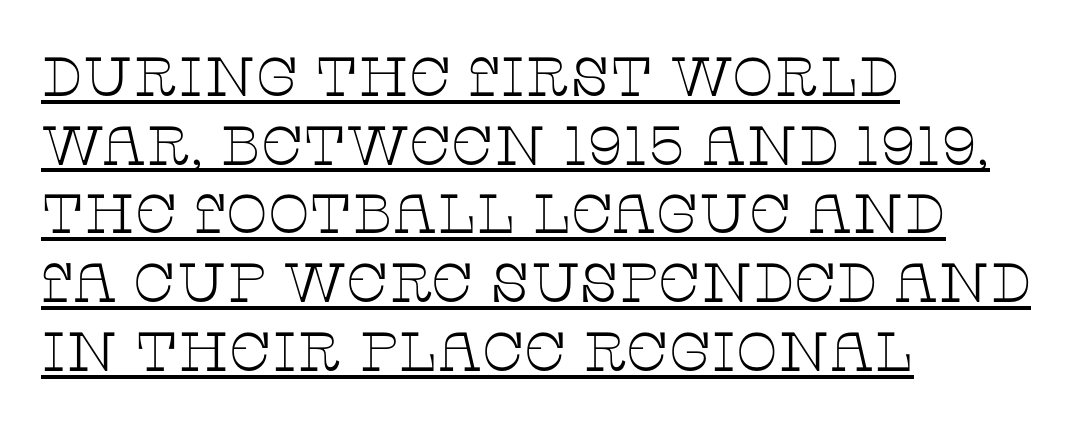
These lines are set flush left with a ragged right edge. Regular leading. A continuous stroke trails under the words, as in a hyperlink. Ordinary non-slanted type is in use.
